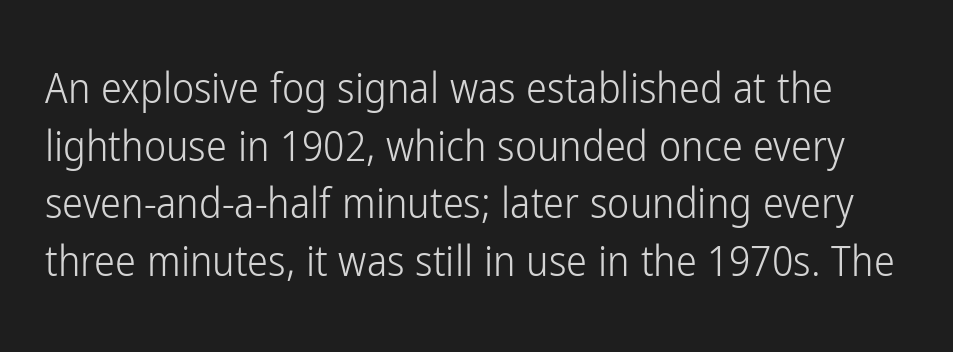
Q: Is the text bold? A: No.
Q: Is the text italic (slanted)? A: No, it is upright.
Q: Is the typeface a serif or a sans-serif typeface? A: Sans-serif.
Q: Is the text underlined? A: No.
Q: Is the spacing between letters normal or unusually wide? A: Normal.
Q: Is the spacing between lines tight, normal or loose? A: Normal.
Q: Width (condensed, normal, or wide)? A: Condensed.
Q: Stroke contrast? A: Low.
Q: x-height? A: Medium.
Q: Monospaced? A: No.
